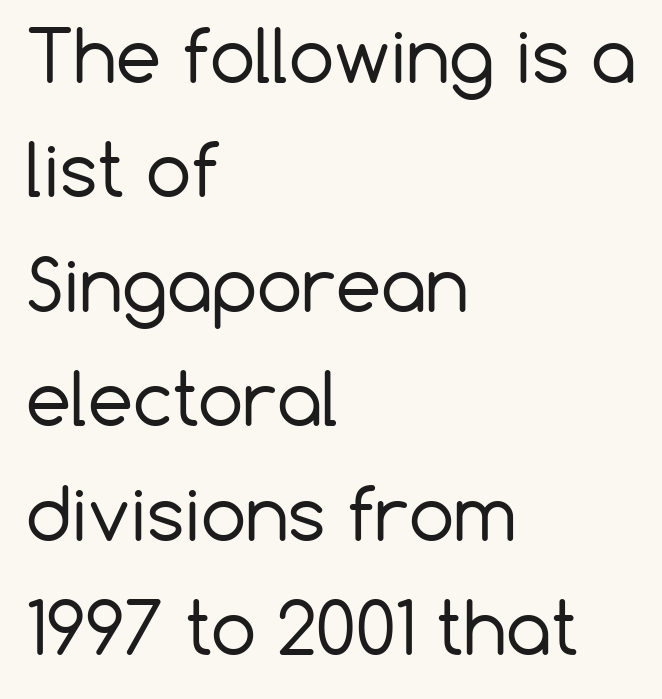
Unbolded letterforms with no extra heft. Rendered with straight, roman letterforms. The setting favours the left margin, as ordinary paragraphs usually do. The designer left line spacing at the default. The passage shown is typed in a proportional face where columns would drift.
